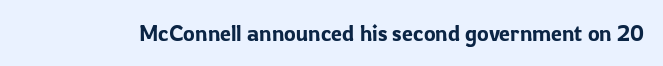
Tall strokes in this sample are plumb rather than angled. Short note: letters normally spaced. Lines of text with bare space underneath.
